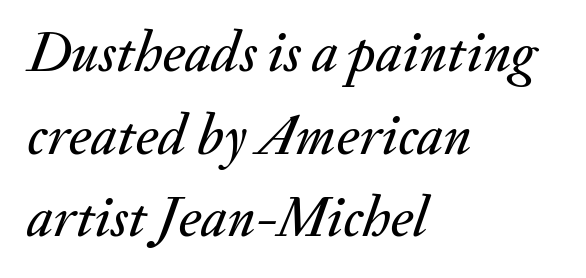
{"italic": "yes", "lean": "right", "slant_degrees": 20, "width": "normal", "stroke_contrast": "medium", "x_height": "small", "monospaced": "no", "underline": "no", "align": "left", "line_spacing": "normal", "line_spacing_ratio": 1.45, "letter_spacing": "normal", "letter_spacing_em": 0.0, "glyph_px": 57}
